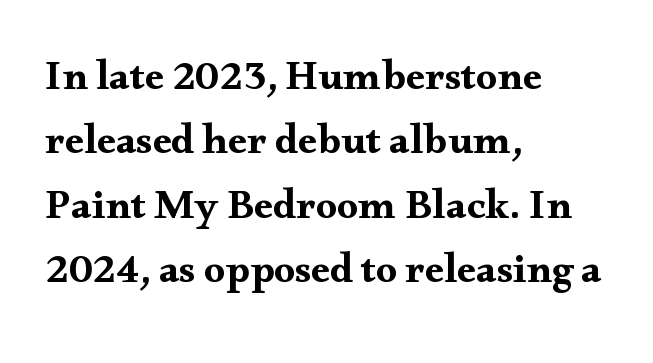
The image shows 42 px wide serif type, upright; set left-aligned, normal line spacing (1.53x), normal letter spacing, not underlined; medium stroke contrast and a small x-height.
